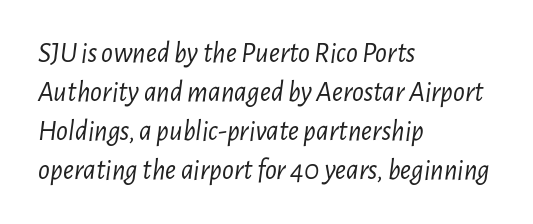
This is oblique type, the kind used for emphasis or titles. Weight: in the light-to-regular range. Horizontal bands of white between lines are of average thickness. Each letter keeps its own natural width here, so spacing adapts to shape.
